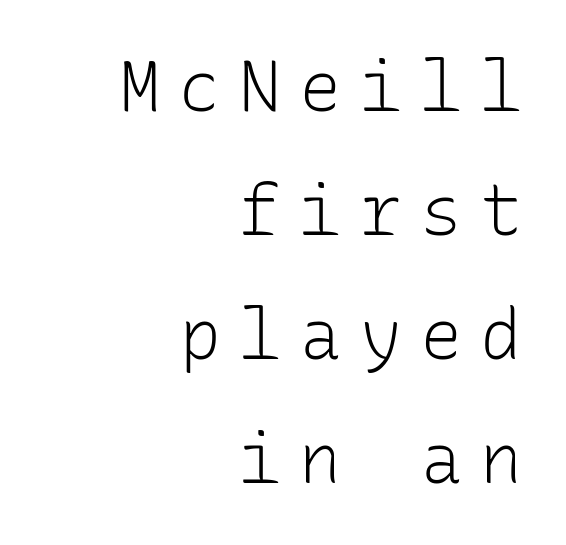
{"serif": "no", "italic": "no", "bold": "no", "weight": "light", "width": "normal", "stroke_contrast": "low", "x_height": "medium", "monospaced": "yes", "underline": "no", "align": "right", "line_spacing_ratio": 1.77, "letter_spacing": "wide", "letter_spacing_em": 0.26, "glyph_px": 70}
